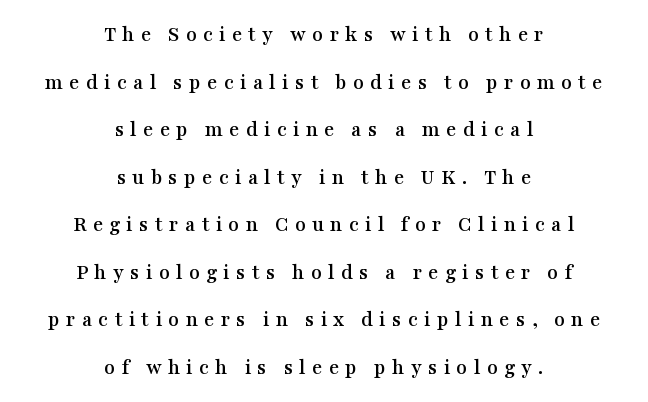
{"italic": "no", "underline": "no", "align": "center", "line_spacing": "loose", "line_spacing_ratio": 2.16, "letter_spacing": "wide", "letter_spacing_em": 0.28, "glyph_px": 22}
